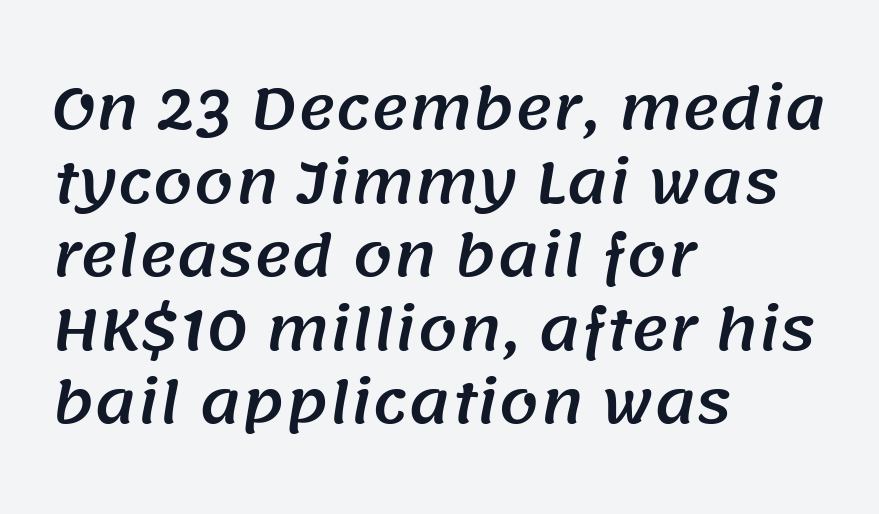
{"serif": "no", "width": "normal", "stroke_contrast": "medium", "x_height": "large", "monospaced": "no", "underline": "no", "align": "left", "line_spacing": "normal", "line_spacing_ratio": 1.29, "letter_spacing": "normal", "letter_spacing_em": 0.0, "glyph_px": 57}
